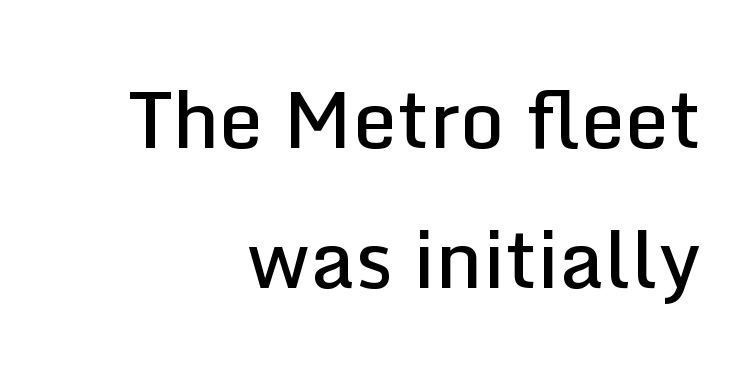
Q: Is the text bold? A: Semi-bold.
Q: Is the text italic (slanted)? A: No, it is upright.
Q: Is the typeface a serif or a sans-serif typeface? A: Sans-serif.
Q: Is the text underlined? A: No.
Q: How is the paragraph aligned? A: Right-aligned.
Q: Is the spacing between letters normal or unusually wide? A: Normal.
Q: Width (condensed, normal, or wide)? A: Normal.
Q: Stroke contrast? A: Low.
Q: x-height? A: Medium.
Q: Monospaced? A: No.
